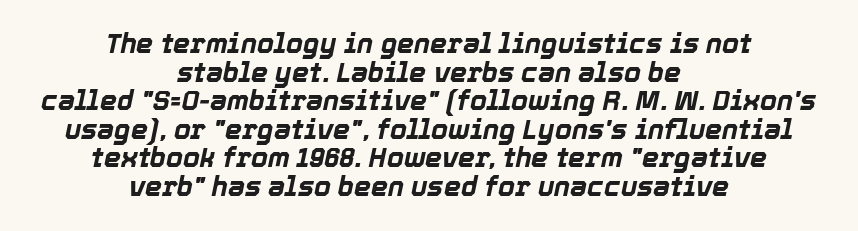
Alignment: centered. This is heavy type, rendered in bold. The typography opts for an oblique posture over an upright one. Vertical spacing — tight. Standard letterfit; no display-style spreading of the glyphs. The area under the type is left untouched.
